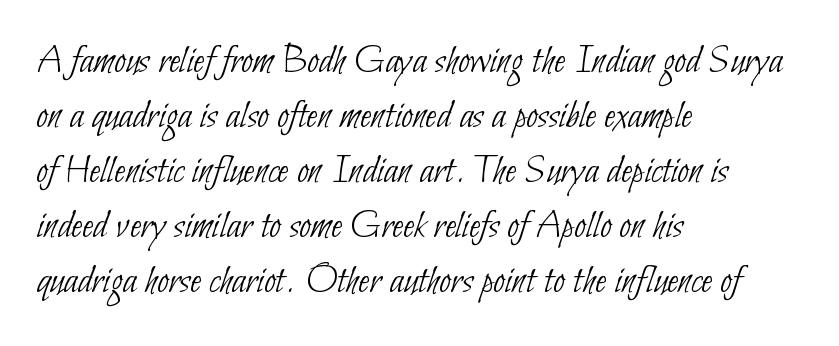
The image shows 42 px thin, condensed sans-serif type; set left-aligned, normal line spacing (1.31x), normal letter spacing, not underlined; low stroke contrast and a small x-height.
